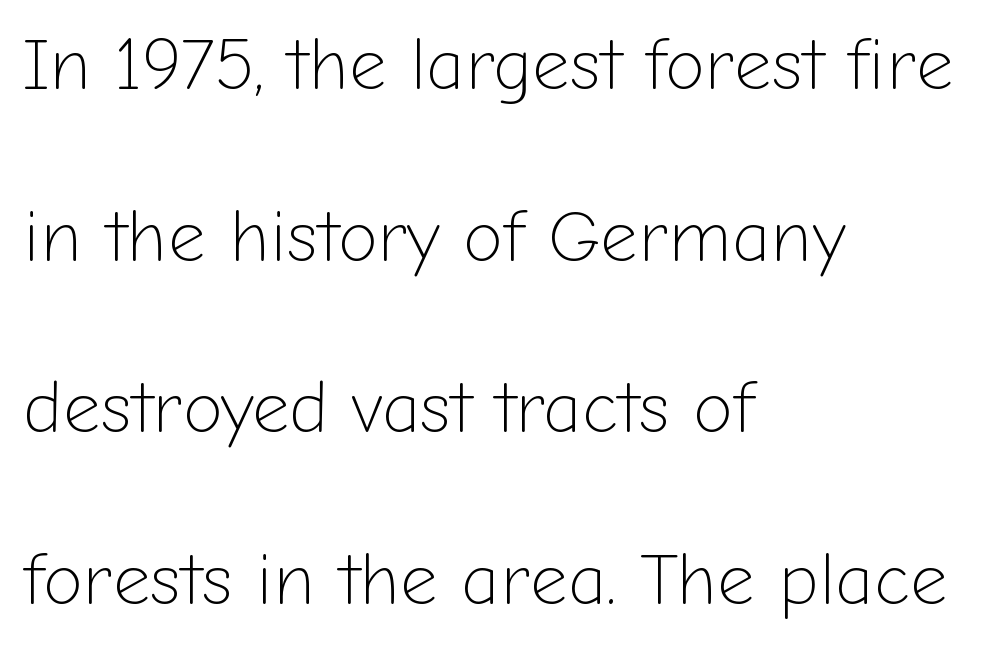
{"serif": "no", "italic": "no", "bold": "no", "weight": "light", "width": "normal", "stroke_contrast": "low", "x_height": "medium", "monospaced": "no", "underline": "no", "align": "left", "line_spacing": "loose", "line_spacing_ratio": 2.35, "letter_spacing": "normal", "letter_spacing_em": 0.0, "glyph_px": 73}
